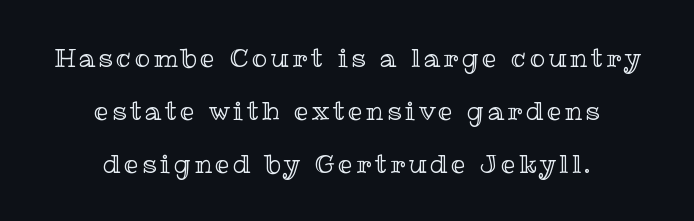
The image shows 26 px text type, upright; set centered, loose line spacing (2.03x), not underlined.
